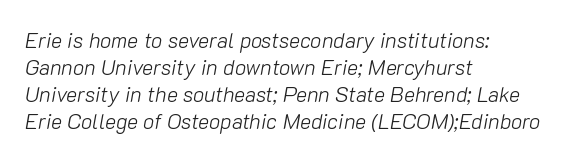
{"italic": "yes", "lean": "right", "slant_degrees": 10, "bold": "no", "underline": "no", "align": "left", "line_spacing": "normal", "line_spacing_ratio": 1.29, "letter_spacing": "normal", "letter_spacing_em": 0.0, "glyph_px": 21}
